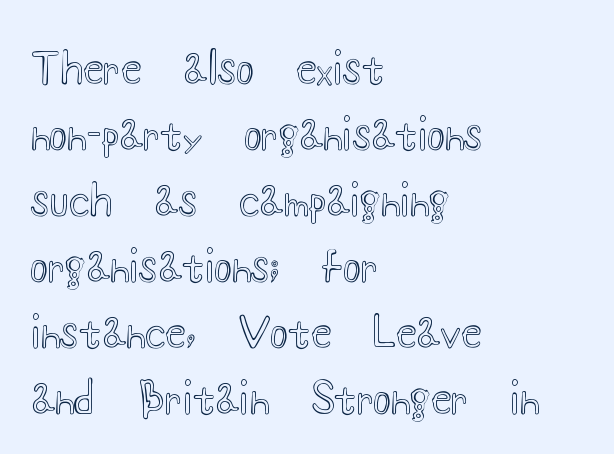
The image shows 42 px wide type, upright; set left-aligned, normal line spacing (1.57x), normal letter spacing, not underlined; a small x-height.
